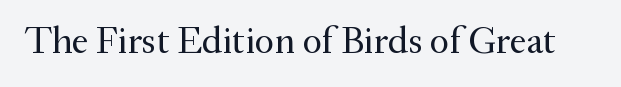
{"serif": "yes", "italic": "no", "bold": "no", "weight": "regular", "width": "normal", "stroke_contrast": "medium", "x_height": "small", "monospaced": "no", "underline": "no", "letter_spacing": "normal", "letter_spacing_em": 0.0, "glyph_px": 38}
